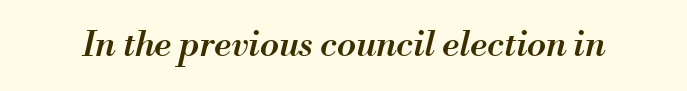
Q: Is the text bold? A: Semi-bold.
Q: Is the text italic (slanted)? A: Yes, it leans right by about 13 degrees.
Q: Is the text underlined? A: No.
Q: Is the spacing between letters normal or unusually wide? A: Normal.
Q: Width (condensed, normal, or wide)? A: Normal.
Q: Stroke contrast? A: Medium.
Q: x-height? A: Small.
Q: Monospaced? A: No.
